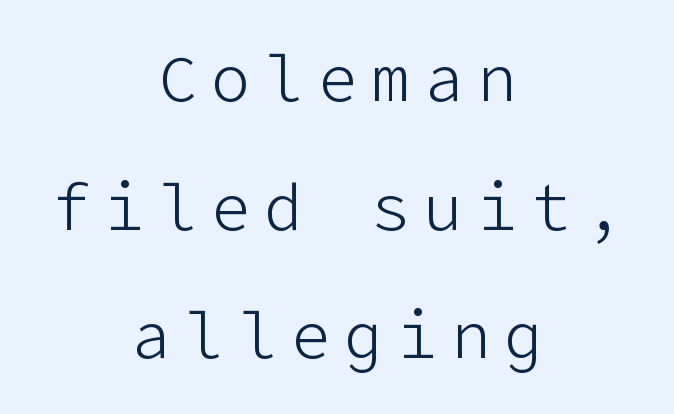
Q: Is the text bold? A: No.
Q: Is the text italic (slanted)? A: No, it is upright.
Q: Is the typeface a serif or a sans-serif typeface? A: Sans-serif.
Q: Is the text underlined? A: No.
Q: How is the paragraph aligned? A: Centered.
Q: Is the spacing between letters normal or unusually wide? A: Unusually wide.
Q: Is the spacing between lines tight, normal or loose? A: Loose.
Q: Width (condensed, normal, or wide)? A: Normal.
Q: Stroke contrast? A: Low.
Q: x-height? A: Medium.
